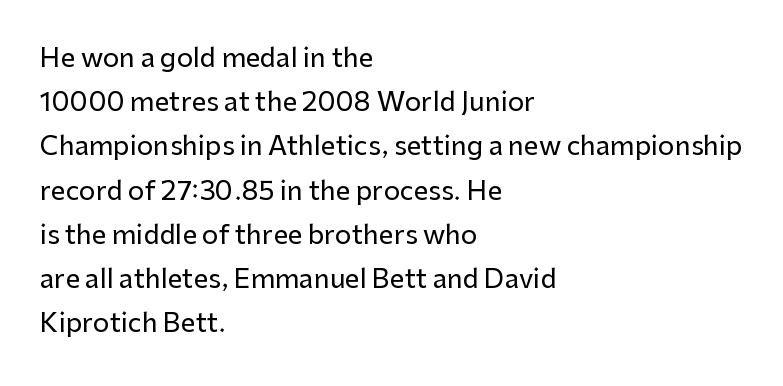
Q: Is the text italic (slanted)? A: No, it is upright.
Q: Is the text underlined? A: No.
Q: How is the paragraph aligned? A: Left-aligned.
Q: Is the spacing between letters normal or unusually wide? A: Normal.
Q: Is the spacing between lines tight, normal or loose? A: Normal.
